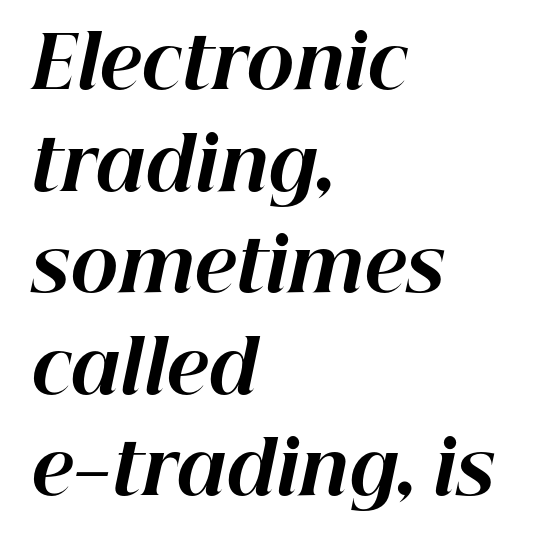
Look at the tracking — it's just the regular setting, nothing added. The font's italic variant was chosen for this text. The words here are not underlined. The passage shown is typed in a proportional face where columns would drift.
